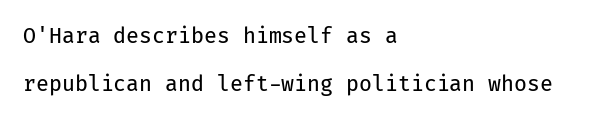
{"italic": "no", "bold": "no", "underline": "no", "align": "left", "line_spacing": "loose", "line_spacing_ratio": 2.27, "letter_spacing": "normal", "letter_spacing_em": 0.0, "glyph_px": 21}
